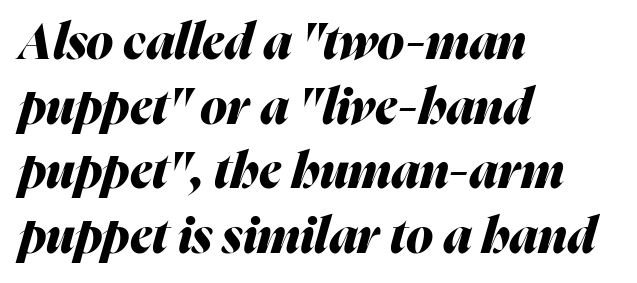
The image shows 49 px heavy type, italic (leaning right); set left-aligned, normal line spacing (1.32x), normal letter spacing, not underlined; medium stroke contrast and a medium x-height.
